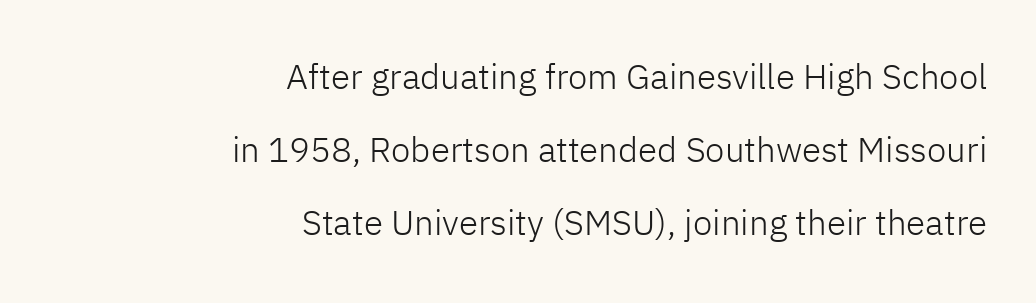
A typesetter would call this leading open, well beyond the default. Classification — sans serif. Reading down the block, your eye finds every line finishing at a fixed right position. Posture: vertical.
